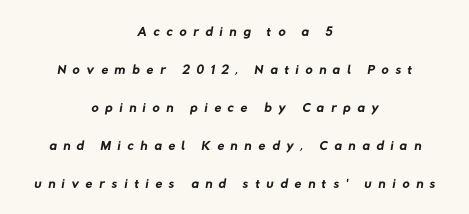
The image shows 20 px text type; set centered, loose line spacing (1.9x), unusually wide letter spacing (+0.34 em), not underlined.
